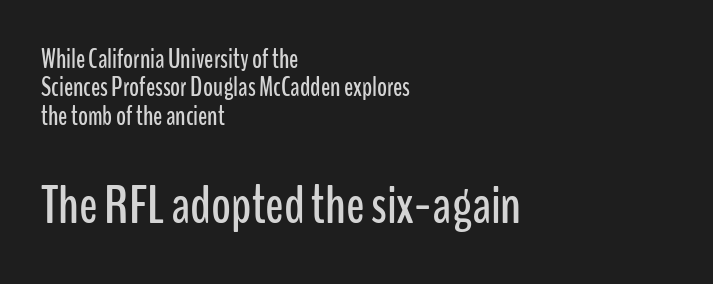
{"serif": "no", "italic": "no", "width": "condensed", "stroke_contrast": "low", "x_height": "medium", "monospaced": "no", "underline": "no", "align": "left", "line_spacing": "tight", "line_spacing_ratio": 1.05, "letter_spacing": "normal", "letter_spacing_em": 0.0, "larger_block": "second", "size_ratio": 2.0, "glyph_px": 54}
